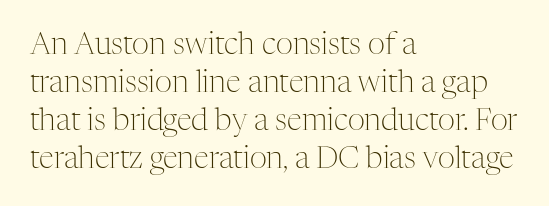
The lines in this sample share a left origin and differ only in where they stop. These glyphs show unthickened strokes, regular width or finer. Look at the bottom of the vertical strokes: they flare into serifs here. Vertical spacing — default. Inter-character spacing is left at the font's built-in metrics. These lines are rendered in a variable-pitch font.
